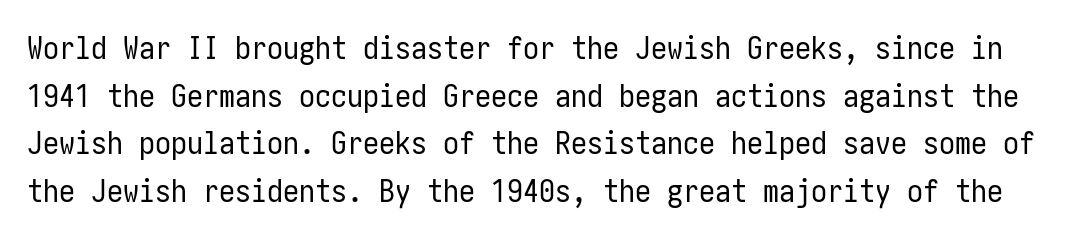
The image shows 32 px regular-weight, condensed sans-serif type, upright; set normal line spacing (1.49x), normal letter spacing, not underlined; low stroke contrast and a medium x-height.
